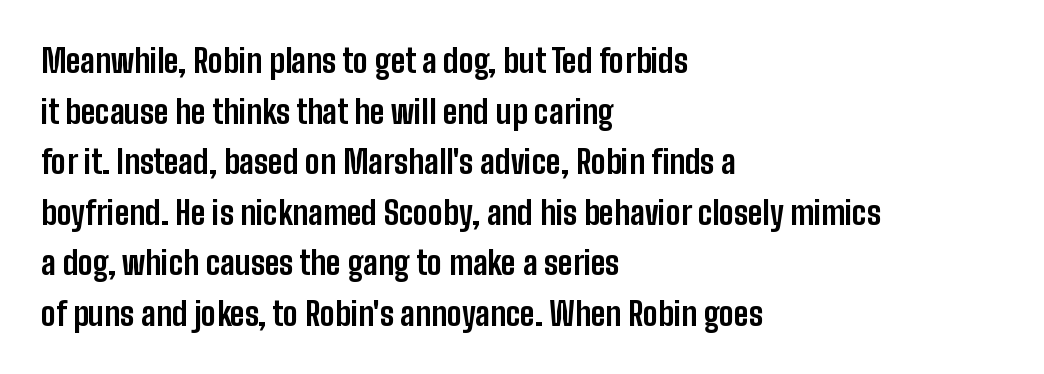
Q: Is the text bold? A: Yes.
Q: Is the text italic (slanted)? A: No, it is upright.
Q: Is the typeface a serif or a sans-serif typeface? A: Sans-serif.
Q: Is the text underlined? A: No.
Q: How is the paragraph aligned? A: Left-aligned.
Q: Is the spacing between letters normal or unusually wide? A: Normal.
Q: Is the spacing between lines tight, normal or loose? A: Normal.
Q: Width (condensed, normal, or wide)? A: Condensed.
Q: Stroke contrast? A: Low.
Q: x-height? A: Medium.
Q: Monospaced? A: No.
